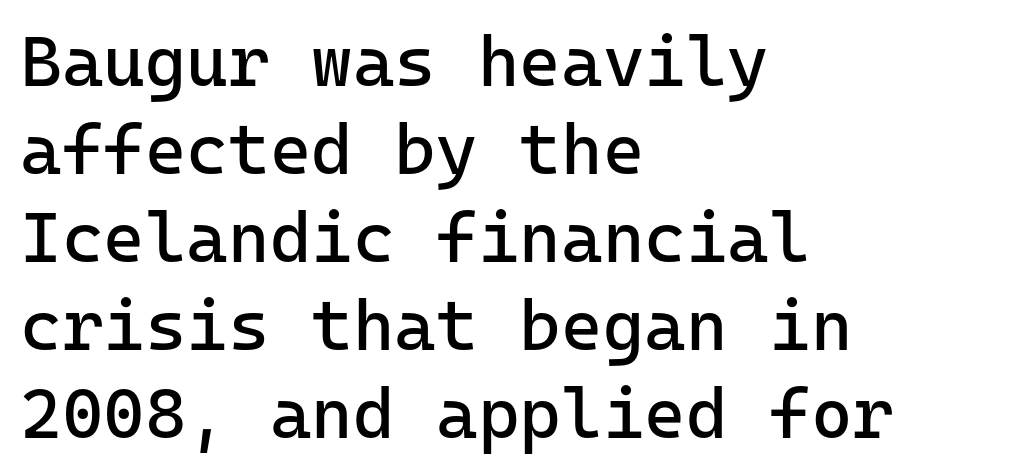
Q: Is the text bold? A: No.
Q: Is the text italic (slanted)? A: No, it is upright.
Q: Is the typeface a serif or a sans-serif typeface? A: Sans-serif.
Q: Is the text underlined? A: No.
Q: How is the paragraph aligned? A: Left-aligned.
Q: Is the spacing between letters normal or unusually wide? A: Normal.
Q: Width (condensed, normal, or wide)? A: Normal.
Q: Stroke contrast? A: Low.
Q: x-height? A: Medium.
Q: Monospaced? A: Yes.
